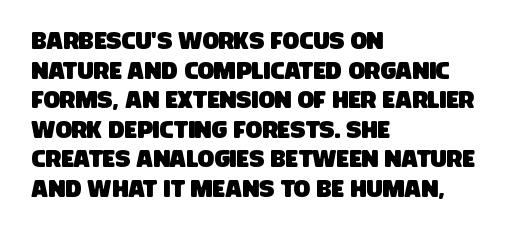
Q: Is the text underlined? A: No.
Q: How is the paragraph aligned? A: Left-aligned.
Q: Is the spacing between letters normal or unusually wide? A: Normal.
